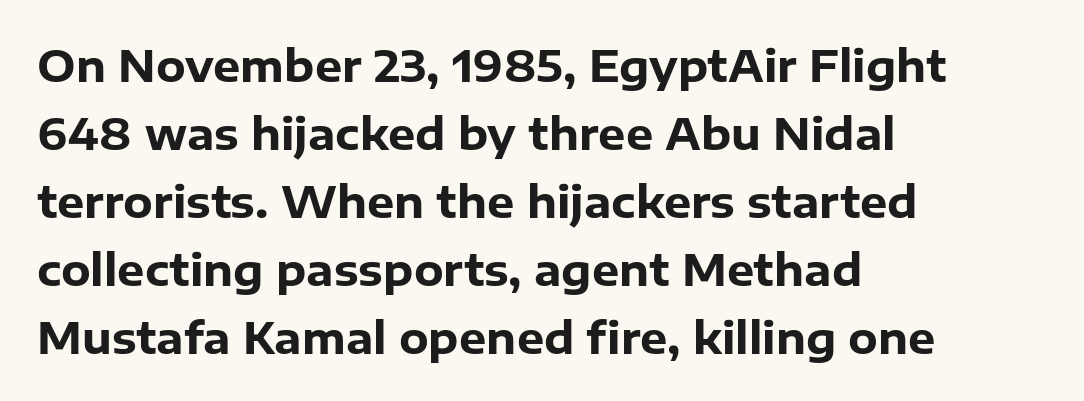
Q: Is the text bold? A: Yes.
Q: Is the text italic (slanted)? A: No, it is upright.
Q: Is the typeface a serif or a sans-serif typeface? A: Sans-serif.
Q: Is the text underlined? A: No.
Q: How is the paragraph aligned? A: Left-aligned.
Q: Is the spacing between letters normal or unusually wide? A: Normal.
Q: Is the spacing between lines tight, normal or loose? A: Normal.
Q: Width (condensed, normal, or wide)? A: Normal.
Q: Stroke contrast? A: Low.
Q: x-height? A: Medium.
Q: Monospaced? A: No.
